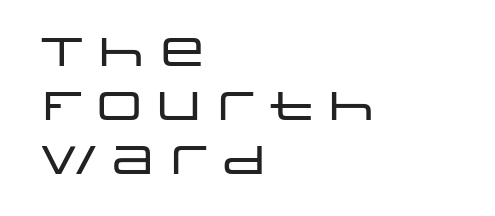
{"serif": "no", "italic": "no", "width": "wide", "stroke_contrast": "low", "x_height": "large", "monospaced": "no", "underline": "no", "align": "left", "line_spacing": "normal", "line_spacing_ratio": 1.35, "letter_spacing": "normal", "letter_spacing_em": 0.0, "glyph_px": 40}
